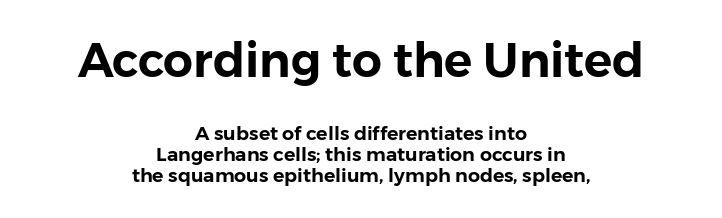
Q: Is the text italic (slanted)? A: No, it is upright.
Q: Is the typeface a serif or a sans-serif typeface? A: Sans-serif.
Q: Is the text underlined? A: No.
Q: How is the paragraph aligned? A: Centered.
Q: Is the spacing between letters normal or unusually wide? A: Normal.
Q: Is the spacing between lines tight, normal or loose? A: Tight.
Q: Which block of text is set in a larger size, the first (top) or the second (bottom)? A: The first (top) one.
Q: Width (condensed, normal, or wide)? A: Normal.
Q: Stroke contrast? A: Low.
Q: x-height? A: Medium.
Q: Monospaced? A: No.
